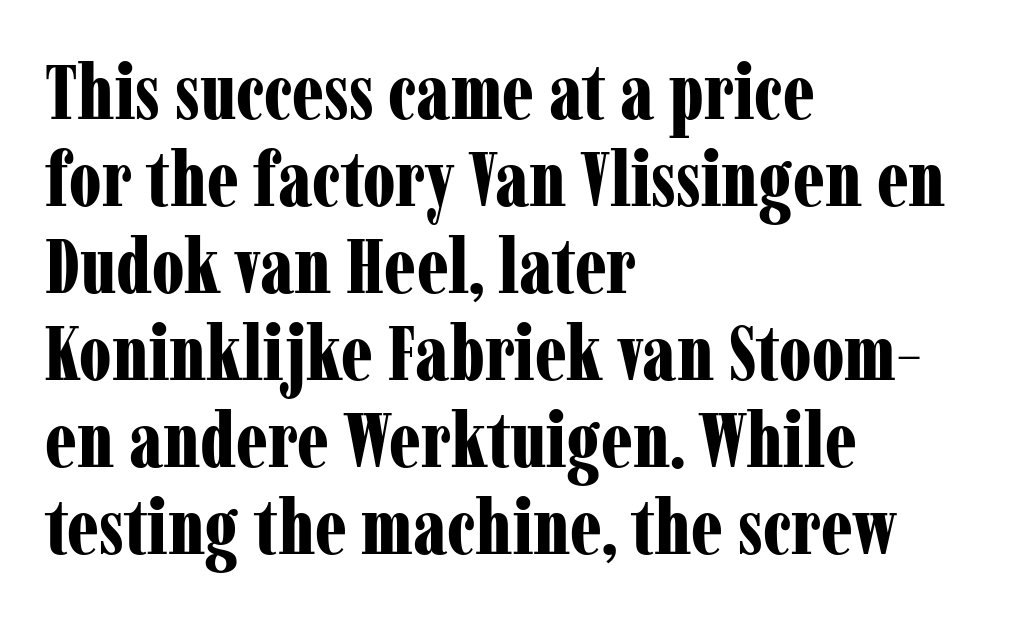
Small tapered or slab feet sit at the stroke ends, so this counts as serif. The strip under each line holds only bare page. The rag falls on the right side of this text block. Set as a true bold cut, around the 700 mark. A roman cut, with each character standing at attention.
